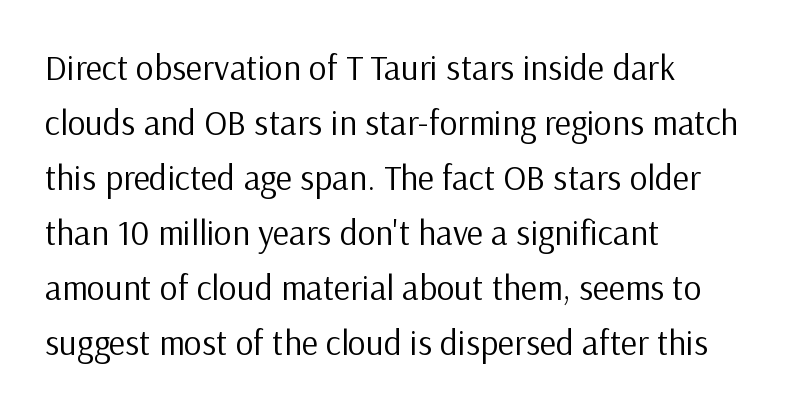
Q: Is the text bold? A: No.
Q: Is the text italic (slanted)? A: No, it is upright.
Q: Is the typeface a serif or a sans-serif typeface? A: Sans-serif.
Q: Is the text underlined? A: No.
Q: How is the paragraph aligned? A: Left-aligned.
Q: Is the spacing between letters normal or unusually wide? A: Normal.
Q: Is the spacing between lines tight, normal or loose? A: Normal.
Q: Width (condensed, normal, or wide)? A: Normal.
Q: Stroke contrast? A: Low.
Q: x-height? A: Medium.
Q: Monospaced? A: No.
